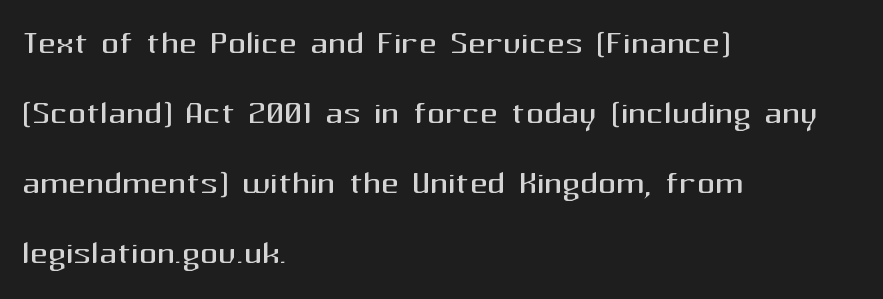
Whoever set this chose a conventional vertical rhythm. Font category for this specimen: sans-serif. The space directly below the letters is spotless. The passage shown is not bold in any degree. A classic flush-left, rag-right setting is used for this passage. The lettering holds an erect, upright posture throughout.
